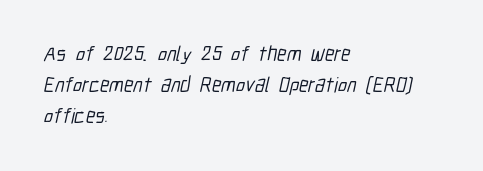
The image shows 21 px text type; set left-aligned, normal line spacing (1.48x), normal letter spacing, not underlined.
